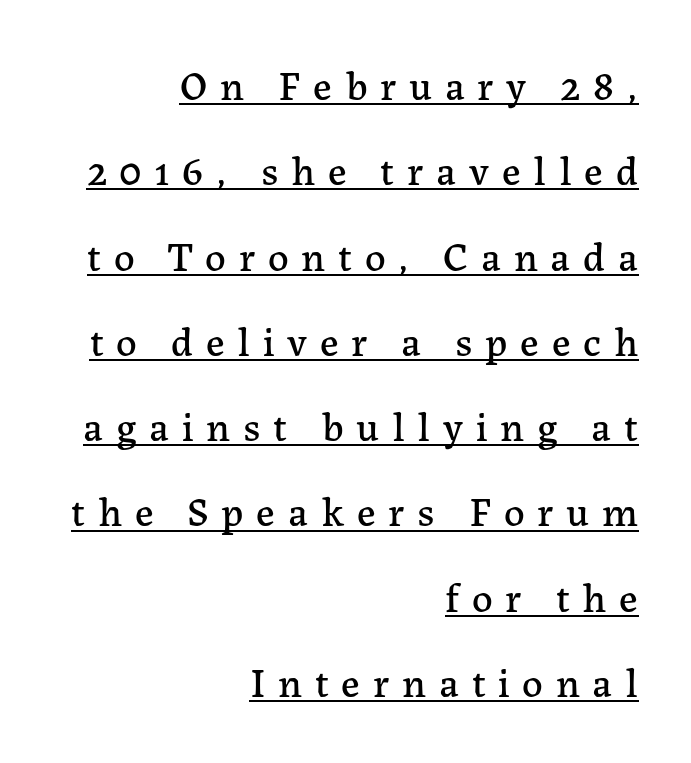
Q: Is the text italic (slanted)? A: No, it is upright.
Q: Is the typeface a serif or a sans-serif typeface? A: Serif.
Q: Is the text underlined? A: Yes.
Q: How is the paragraph aligned? A: Right-aligned.
Q: Is the spacing between letters normal or unusually wide? A: Unusually wide.
Q: Is the spacing between lines tight, normal or loose? A: Loose.
Q: Width (condensed, normal, or wide)? A: Normal.
Q: Stroke contrast? A: Low.
Q: x-height? A: Medium.
Q: Monospaced? A: No.
